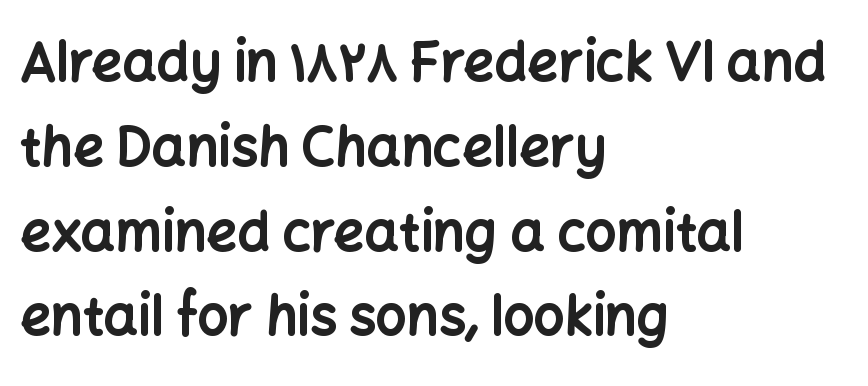
{"serif": "no", "italic": "no", "bold": "yes", "weight": "bold", "width": "normal", "stroke_contrast": "low", "x_height": "medium", "monospaced": "no", "underline": "no", "align": "left", "line_spacing": "normal", "line_spacing_ratio": 1.57, "letter_spacing": "normal", "letter_spacing_em": 0.0, "glyph_px": 54}
